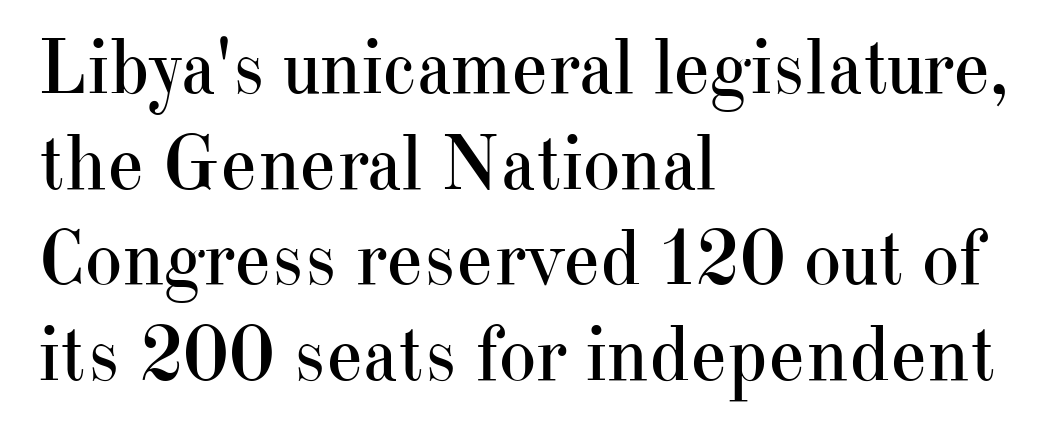
No heavy texture on the line: the type isn't bold. No italicization has been applied; the sample stays upright. Check under the words: just untouched page. The line texture is even and compact thanks to regular tracking.
